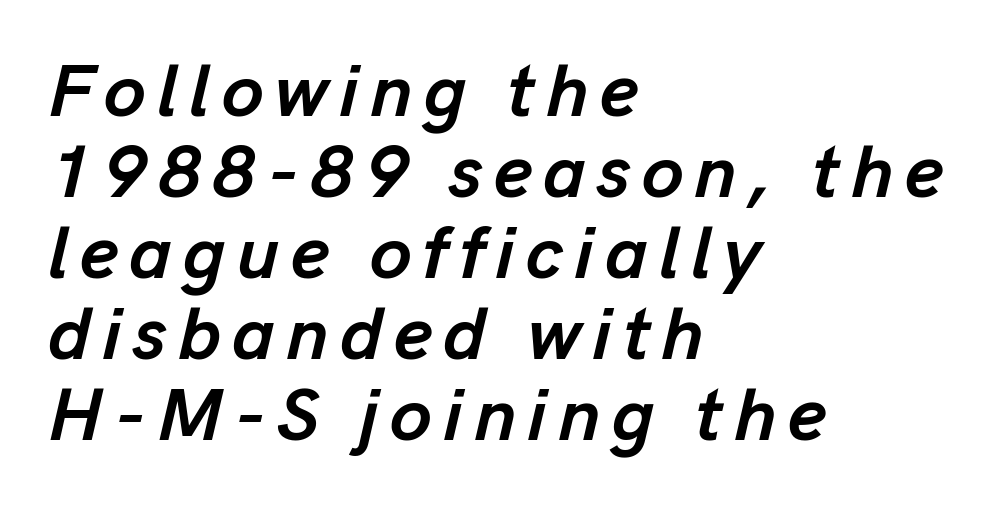
Q: Is the text bold? A: Yes.
Q: Is the text italic (slanted)? A: Yes, it leans right by about 13 degrees.
Q: Is the text underlined? A: No.
Q: How is the paragraph aligned? A: Left-aligned.
Q: Is the spacing between lines tight, normal or loose? A: Tight.
Q: Width (condensed, normal, or wide)? A: Normal.
Q: Stroke contrast? A: Low.
Q: x-height? A: Medium.
Q: Monospaced? A: No.
